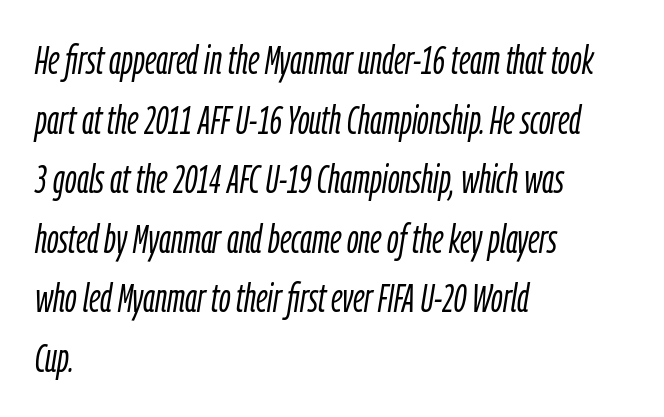
Honestly, the letter spacing is just normal — you wouldn't notice it. Descenders are the only things crossing below the line. Rendered with sloped, italic letterforms. Is there much room between lines? A standard amount, neither cramped nor airy.
